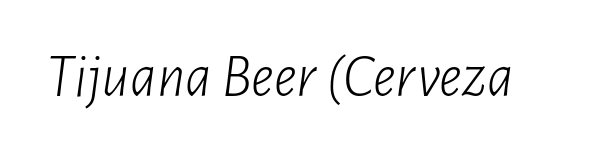
{"italic": "yes", "lean": "right", "slant_degrees": 7, "bold": "no", "weight": "light", "width": "condensed", "stroke_contrast": "low", "x_height": "medium", "monospaced": "no", "underline": "no", "letter_spacing": "normal", "letter_spacing_em": 0.0, "glyph_px": 62}
